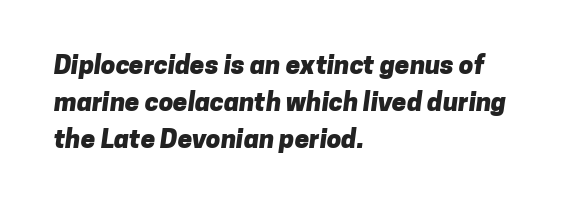
The image shows 26 px bold type; set left-aligned, normal line spacing (1.43x), normal letter spacing, not underlined.
